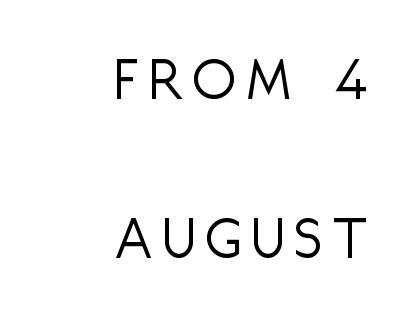
{"serif": "no", "italic": "no", "bold": "no", "weight": "light", "width": "condensed", "stroke_contrast": "low", "x_height": "large", "monospaced": "no", "underline": "no", "align": "right", "line_spacing": "loose", "line_spacing_ratio": 2.49, "glyph_px": 64}
